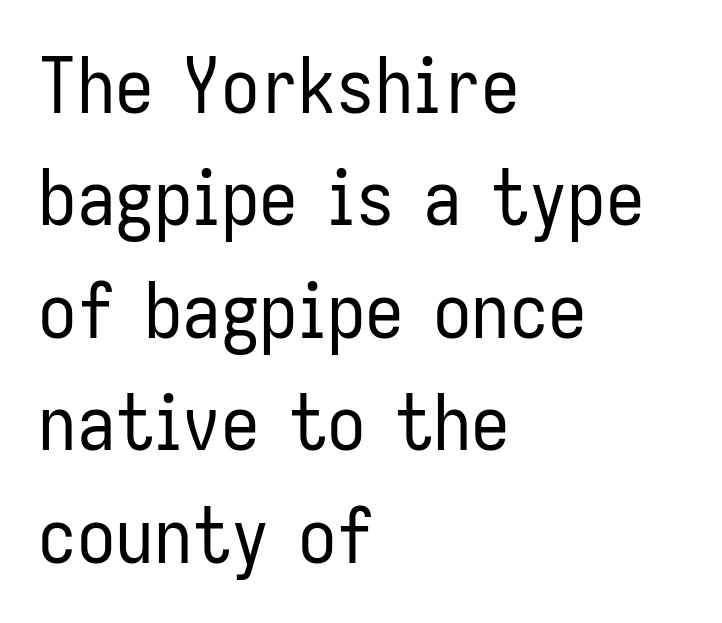
The image shows 77 px regular-weight, condensed sans-serif type, upright; set left-aligned, normal line spacing (1.46x), normal letter spacing, not underlined; low stroke contrast and a medium x-height.
